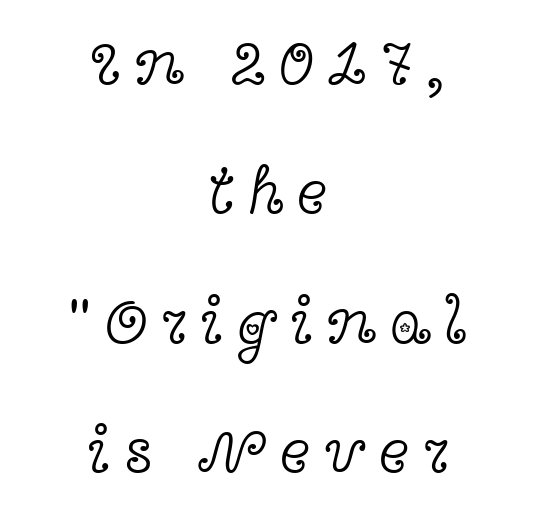
{"serif": "yes", "italic": "no", "bold": "no", "weight": "light", "width": "wide", "x_height": "medium", "monospaced": "no", "underline": "no", "align": "center", "line_spacing": "loose", "line_spacing_ratio": 1.99, "letter_spacing": "wide", "letter_spacing_em": 0.2, "glyph_px": 65}
